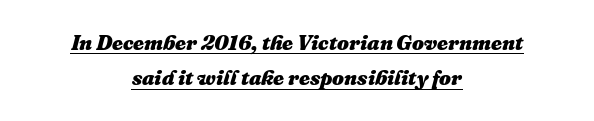
{"italic": "yes", "lean": "right", "slant_degrees": 16, "bold": "yes", "underline": "yes", "align": "center", "line_spacing": "normal", "line_spacing_ratio": 1.69, "letter_spacing": "normal", "letter_spacing_em": 0.0, "glyph_px": 21}
